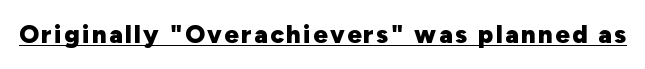
Q: Is the text bold? A: Yes.
Q: Is the text italic (slanted)? A: No, it is upright.
Q: Is the text underlined? A: Yes.
